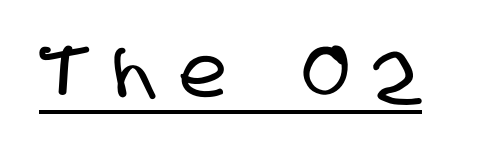
A typographer would call this underscored text. These lines are rendered in a variable-pitch font. Compared with typical body copy, the letter spacing here is much looser. You can tell from the bare stems that sans-serif type was used.
